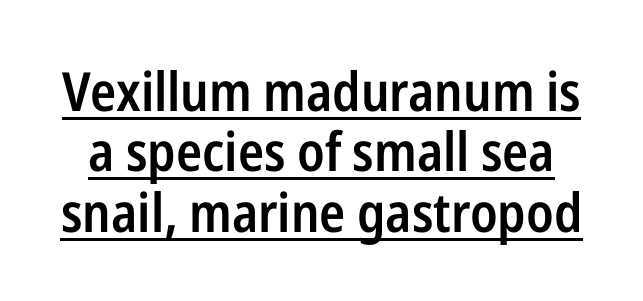
{"serif": "no", "italic": "no", "bold": "semi", "weight": "semibold", "width": "condensed", "stroke_contrast": "low", "x_height": "medium", "monospaced": "no", "underline": "yes", "line_spacing": "tight", "line_spacing_ratio": 1.12, "letter_spacing": "normal", "letter_spacing_em": 0.0, "glyph_px": 54}
